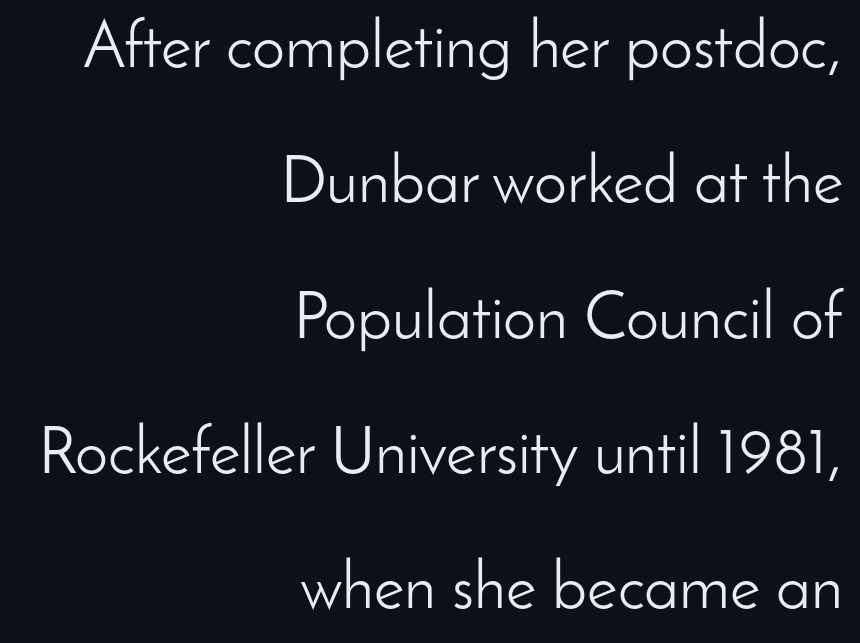
The image shows 66 px light sans-serif type, upright; set right-aligned, loose line spacing (2.05x), normal letter spacing, not underlined; low stroke contrast and a small x-height.
